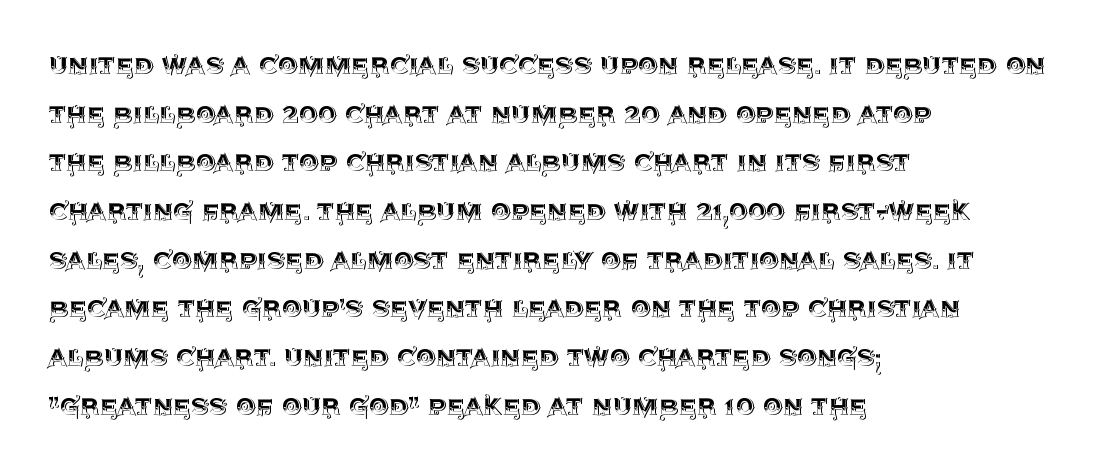
{"italic": "no", "width": "normal", "x_height": "large", "monospaced": "no", "underline": "no", "align": "left", "line_spacing": "normal", "line_spacing_ratio": 1.57, "letter_spacing": "normal", "letter_spacing_em": 0.0, "glyph_px": 31}
